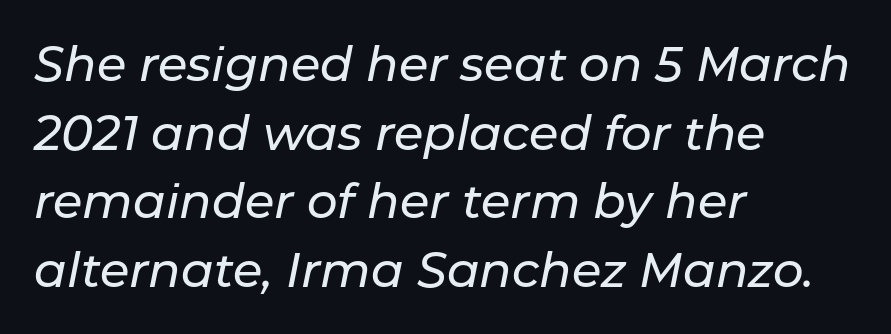
The line texture is even and compact thanks to regular tracking. Notice how the stems are inclined rather than vertical — that's the hallmark of italics. Character widths vary here, with narrow letters taking less room than wide ones. Where is the straight margin? On the left. Letters rest on an invisible, unmarked baseline. These lines sit exactly where default settings would place them.
